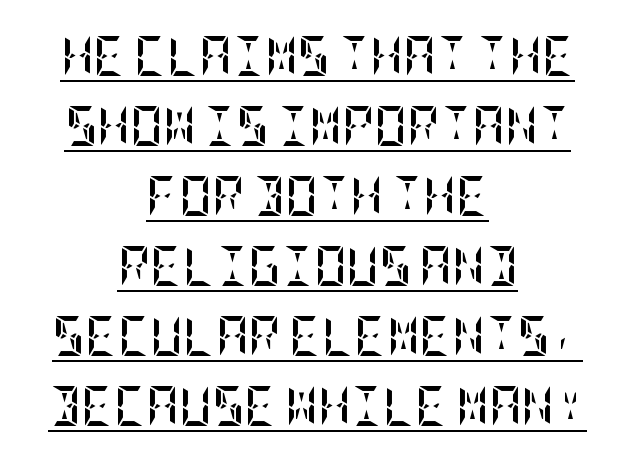
Q: Is the text bold? A: Yes.
Q: Is the text italic (slanted)? A: No, it is upright.
Q: Is the text underlined? A: Yes.
Q: How is the paragraph aligned? A: Centered.
Q: Is the spacing between letters normal or unusually wide? A: Normal.
Q: Width (condensed, normal, or wide)? A: Condensed.
Q: Stroke contrast? A: Low.
Q: x-height? A: Large.
